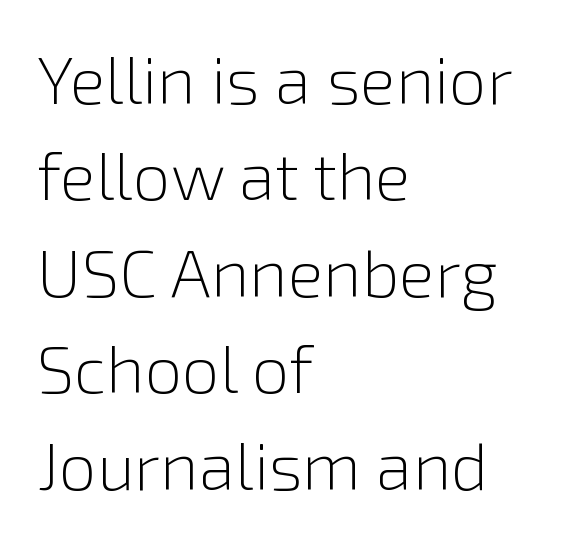
Letters rest on an invisible, unmarked baseline. Posture: vertical. Summary of weight: not heavy and not bold. Here the designer chose a conventional face with non-uniform glyph widths.
